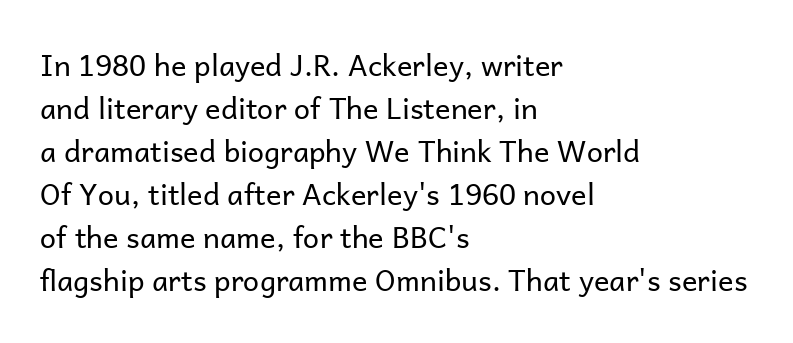
The image shows 29 px regular-weight sans-serif type, upright; set left-aligned, normal line spacing (1.48x), normal letter spacing, not underlined; low stroke contrast and a medium x-height.
